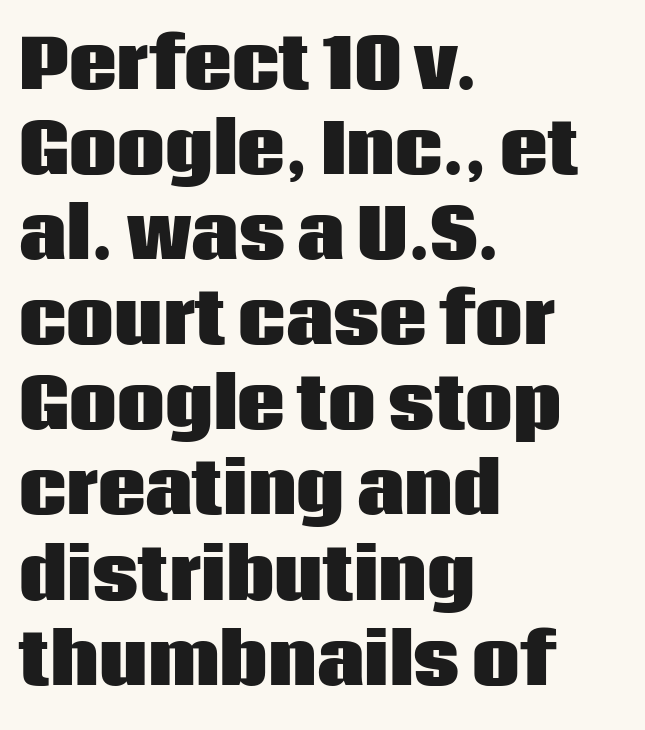
{"serif": "no", "italic": "no", "bold": "yes", "weight": "heavy", "width": "normal", "stroke_contrast": "low", "x_height": "large", "monospaced": "no", "underline": "no", "align": "left", "line_spacing": "normal", "line_spacing_ratio": 1.27, "letter_spacing": "normal", "letter_spacing_em": 0.0, "glyph_px": 67}
